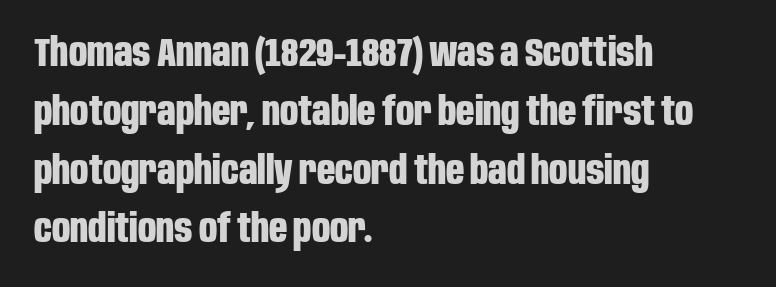
The image shows 40 px bold, condensed sans-serif type, upright; set left-aligned, normal line spacing (1.47x), normal letter spacing, not underlined; low stroke contrast and a large x-height.
